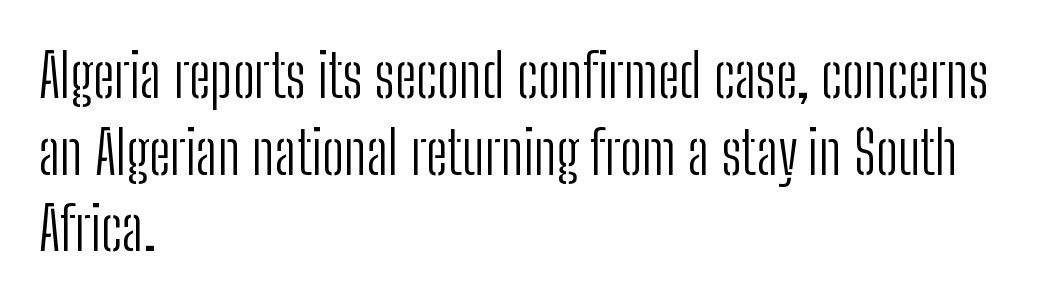
{"serif": "no", "italic": "no", "bold": "no", "weight": "light", "width": "condensed", "stroke_contrast": "low", "x_height": "medium", "monospaced": "no", "underline": "no", "align": "left", "line_spacing": "normal", "line_spacing_ratio": 1.3, "letter_spacing": "normal", "letter_spacing_em": 0.0, "glyph_px": 59}
